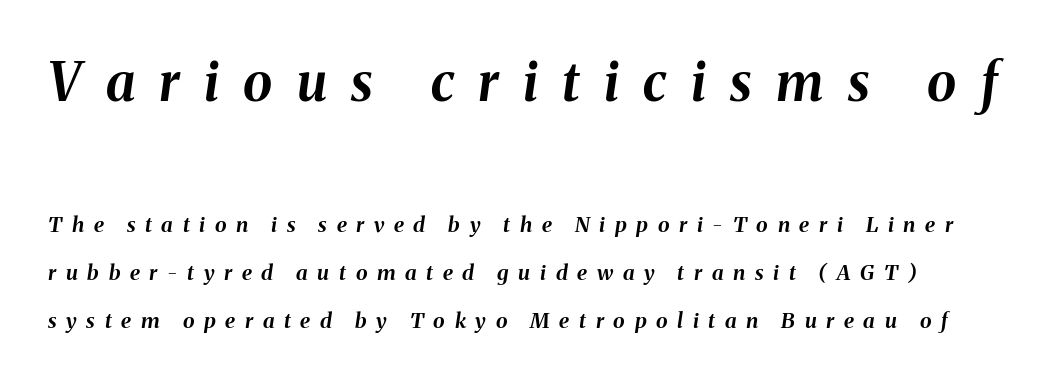
{"italic": "yes", "lean": "right", "slant_degrees": 8, "bold": "yes", "weight": "bold", "width": "normal", "stroke_contrast": "medium", "x_height": "medium", "monospaced": "no", "underline": "no", "line_spacing": "loose", "line_spacing_ratio": 2.28, "letter_spacing": "wide", "letter_spacing_em": 0.46, "larger_block": "first", "size_ratio": 2.52, "glyph_px": 53}
